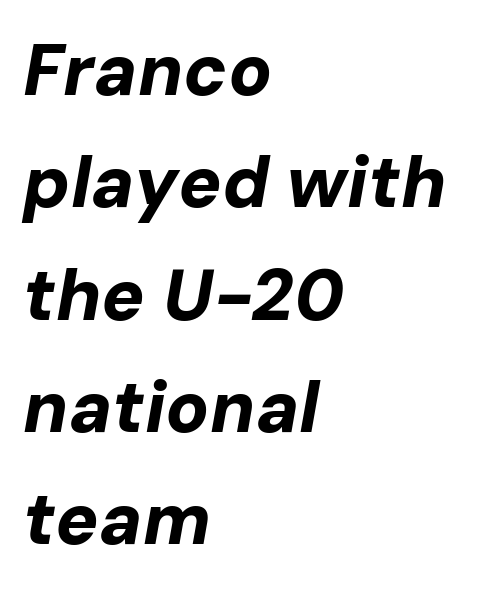
The rendering applies a slant to the glyphs. Do the characters align in a grid? No, the font is proportional. The specimen omits any rule beneath the text block's lines. Horizontal bands of white between lines are of average thickness.
